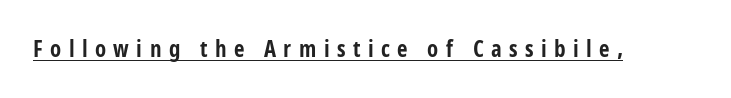
Notice how a bar underscores the lettering throughout. This sample uses expanded letter spacing, leaving extra air between glyphs. The characters look thick and weighty, a clear bold. In terms of posture, this sample is upright.
